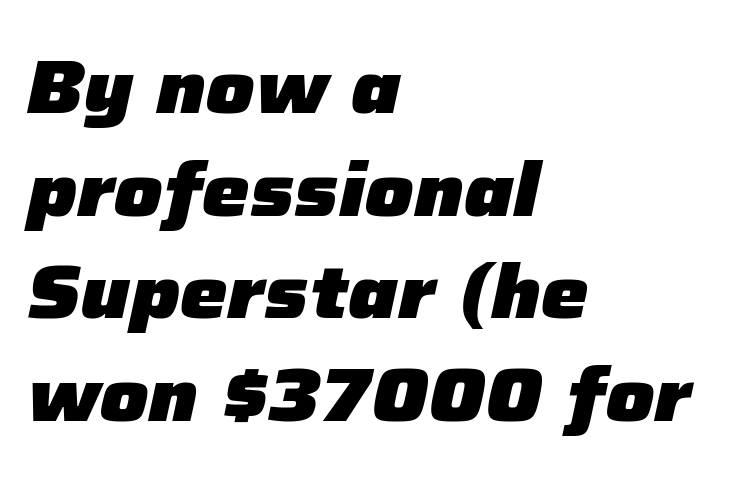
The image shows 75 px heavy type, italic (leaning right); set left-aligned, normal line spacing (1.37x), normal letter spacing, not underlined; low stroke contrast and a medium x-height.
